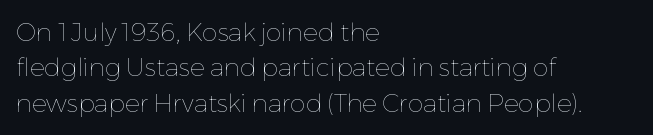
The image shows 25 px text type, upright; set left-aligned, normal line spacing (1.42x), normal letter spacing, not underlined.
